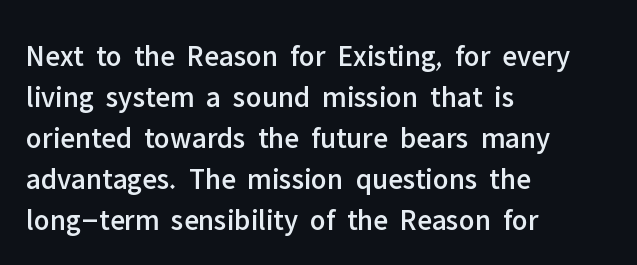
Q: Is the text italic (slanted)? A: No, it is upright.
Q: Is the typeface a serif or a sans-serif typeface? A: Sans-serif.
Q: Is the text underlined? A: No.
Q: How is the paragraph aligned? A: Left-aligned.
Q: Is the spacing between letters normal or unusually wide? A: Normal.
Q: Is the spacing between lines tight, normal or loose? A: Normal.
Q: Width (condensed, normal, or wide)? A: Normal.
Q: Stroke contrast? A: Low.
Q: x-height? A: Medium.
Q: Monospaced? A: No.
